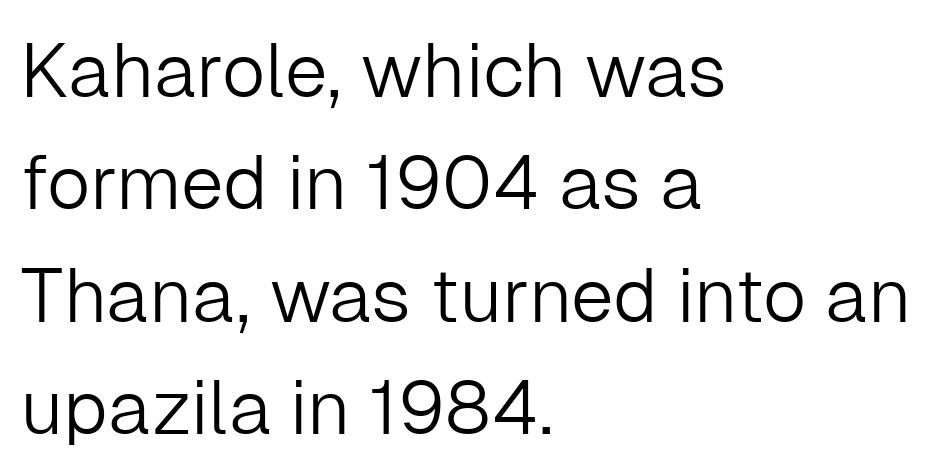
Line beginnings align vertically; line endings do not. In terms of leading, this rendering sits right in the middle. Is the letter spacing exaggerated? No — it looks like the ordinary default. A quiet, ordinary-to-light weight characterises the typeface. The rendering uses natural spacing where letterforms have individual widths. Letterform terminals end flat and unadorned throughout the passage.
